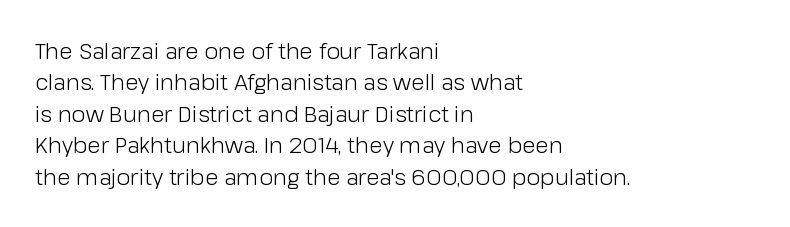
The line-height multiplier appears to be the usual default. The ragged edge is on the right, which tells us the setting is flush left. A typesetter would mark this as roman, not italic. This sample uses plain, unmodified letter spacing. No letter is thick-stroked: the sample isn't bold.
